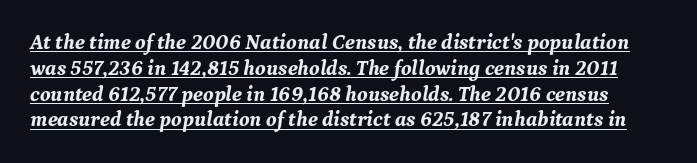
The horizontal fit of the characters is conventional and even. Underline: present. Chunky letters — that's bold for sure. Rendered with sloped, italic letterforms.
